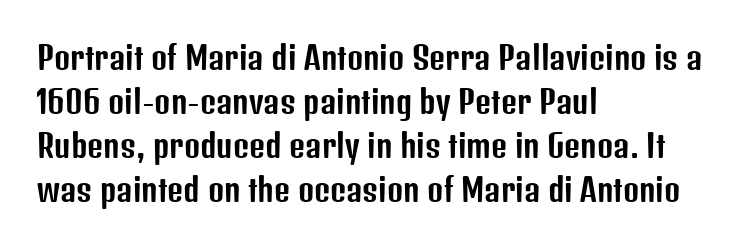
{"serif": "no", "italic": "no", "width": "condensed", "stroke_contrast": "low", "x_height": "medium", "monospaced": "no", "underline": "no", "align": "left", "line_spacing": "normal", "line_spacing_ratio": 1.42, "letter_spacing": "normal", "letter_spacing_em": 0.0, "glyph_px": 31}
